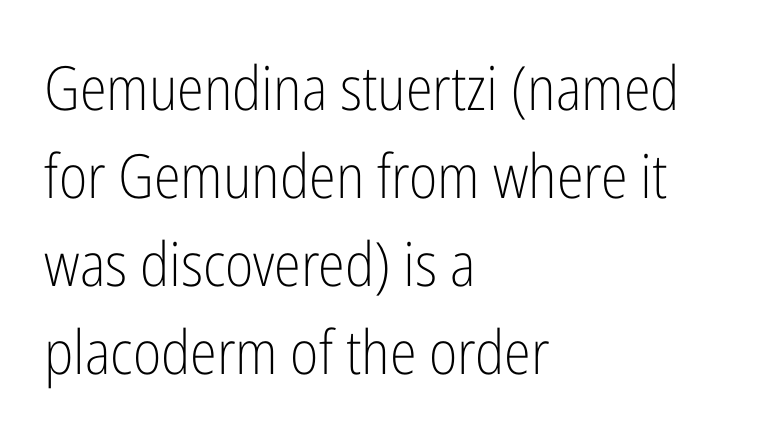
The image shows 61 px light, condensed sans-serif type, upright; set left-aligned, normal line spacing (1.44x), normal letter spacing, not underlined; low stroke contrast and a medium x-height.
